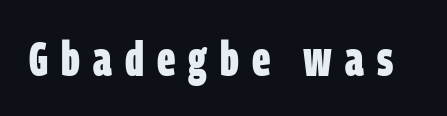
Underlining? Definitely not there. A typesetter would label this face a sans. The passage shown has open, widely tracked lettering throughout. Thick stems and heavy bowls — unmistakably bold.
